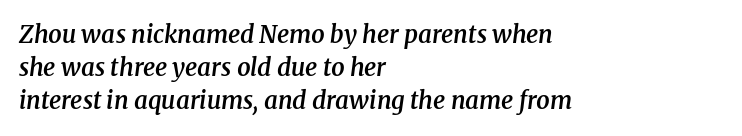
The image shows 24 px text type, italic (leaning right); set left-aligned, normal line spacing (1.38x), normal letter spacing, not underlined.
